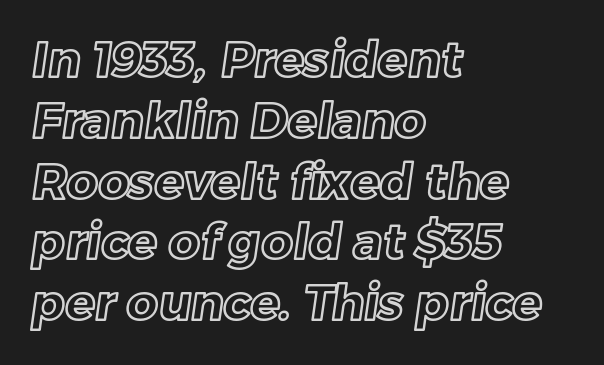
The image shows 49 px text type; set left-aligned, line spacing 1.24x, normal letter spacing, not underlined; a medium x-height.
